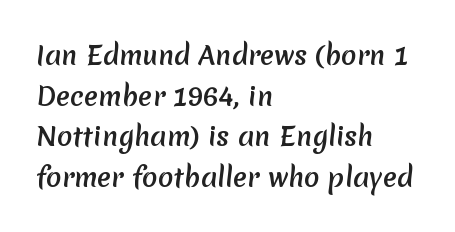
The image shows 26 px bold type; set left-aligned, normal line spacing (1.56x), normal letter spacing, not underlined.
